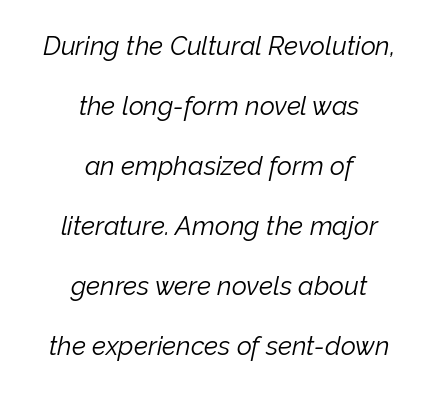
The image shows 26 px text type, italic (leaning right); set centered, loose line spacing (2.31x), normal letter spacing, not underlined.
